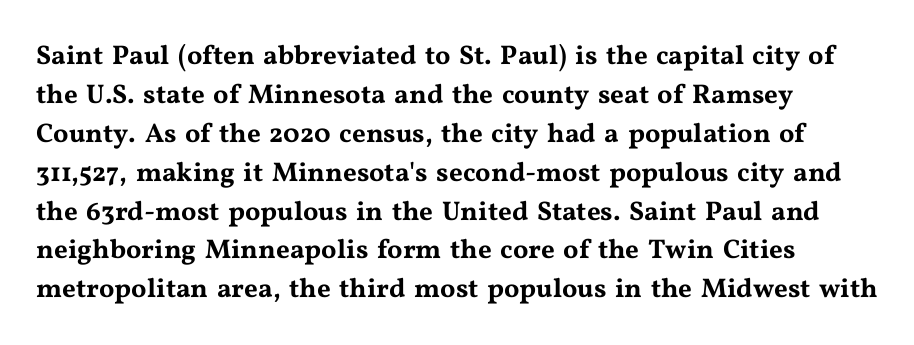
{"italic": "no", "underline": "no", "align": "left", "line_spacing": "normal", "line_spacing_ratio": 1.44, "letter_spacing": "normal", "letter_spacing_em": 0.0, "glyph_px": 27}
